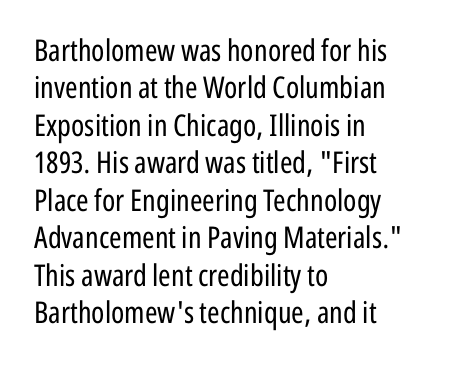
{"serif": "no", "italic": "no", "bold": "no", "weight": "regular", "width": "condensed", "stroke_contrast": "low", "x_height": "medium", "monospaced": "no", "underline": "no", "align": "left", "line_spacing": "normal", "line_spacing_ratio": 1.25, "letter_spacing": "normal", "letter_spacing_em": 0.0, "glyph_px": 30}
